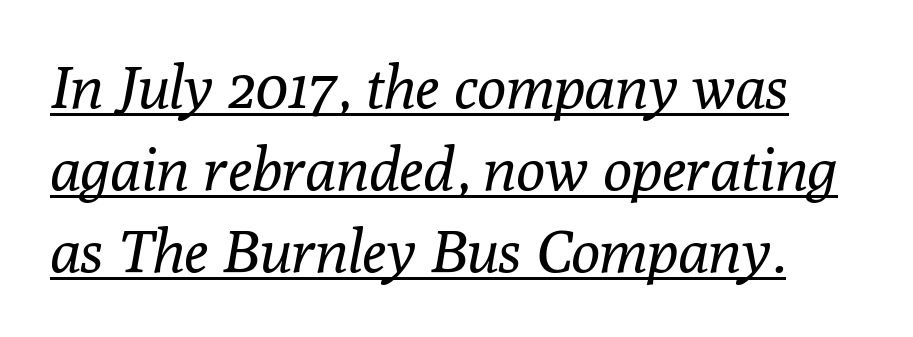
{"serif": "yes", "italic": "yes", "lean": "right", "slant_degrees": 10, "bold": "no", "weight": "regular", "width": "normal", "stroke_contrast": "low", "x_height": "medium", "monospaced": "no", "underline": "yes", "line_spacing": "normal", "line_spacing_ratio": 1.37, "letter_spacing": "normal", "letter_spacing_em": 0.0, "glyph_px": 60}
